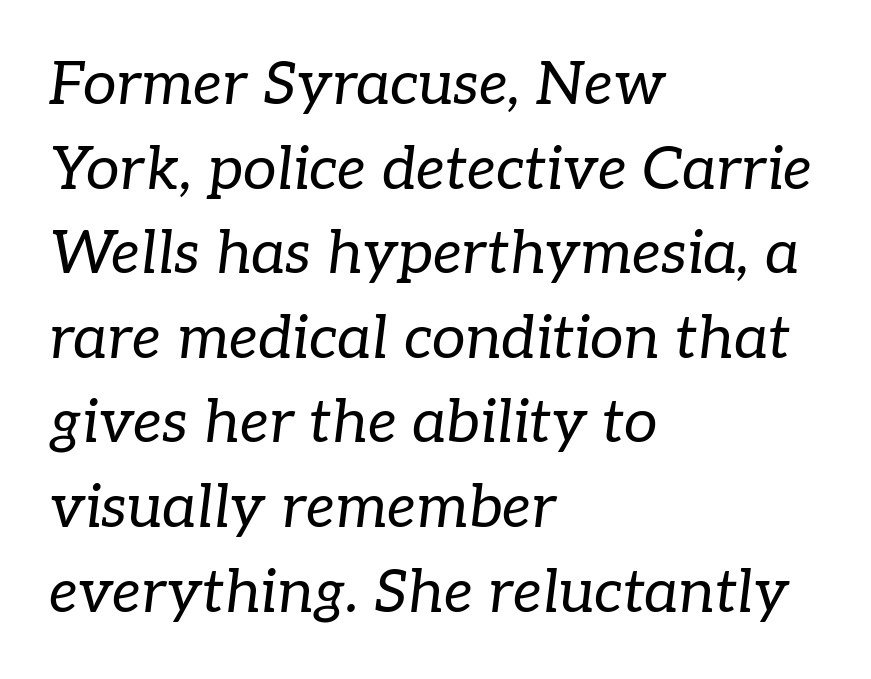
{"serif": "yes", "italic": "yes", "lean": "right", "slant_degrees": 7, "bold": "no", "weight": "regular", "width": "normal", "stroke_contrast": "low", "x_height": "medium", "monospaced": "no", "underline": "no", "align": "left", "line_spacing": "normal", "line_spacing_ratio": 1.41, "letter_spacing": "normal", "letter_spacing_em": 0.0, "glyph_px": 60}
